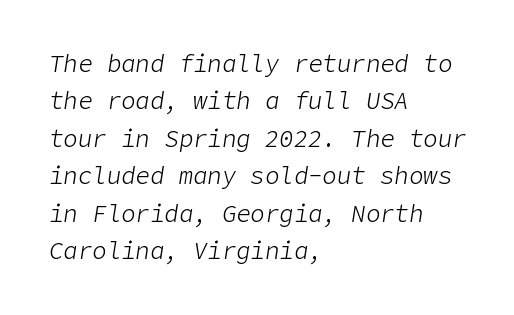
Q: Is the text bold? A: No.
Q: Is the text italic (slanted)? A: Yes, it leans right by about 9 degrees.
Q: Is the text underlined? A: No.
Q: How is the paragraph aligned? A: Left-aligned.
Q: Is the spacing between letters normal or unusually wide? A: Normal.
Q: Is the spacing between lines tight, normal or loose? A: Normal.
